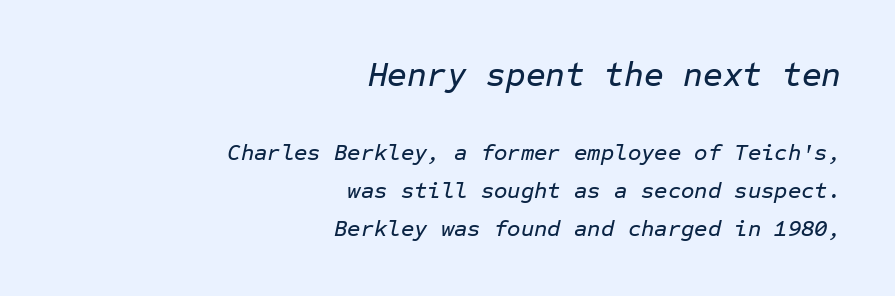
Default kerning and tracking; the words read as compact shapes. The space beneath each line is pristine and unruled. Is the lower block the larger one? No — the upper block carries the bigger type. A typesetter would mark this as italic. The letters march in equal steps, a hallmark of fixed-pitch type.
